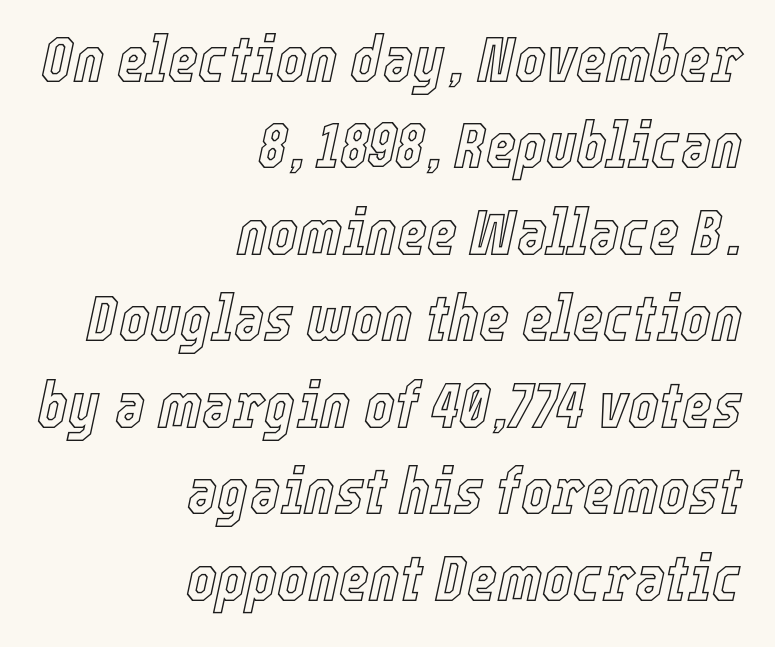
Nobody drew a line under any word here. Varying glyph widths throughout — classic text-font behaviour. The passage is arranged like a letterhead date or caption credit — flush right. Italic: yes, the glyphs are oblique. The letterforms sit shoulder to shoulder at normal distance.
